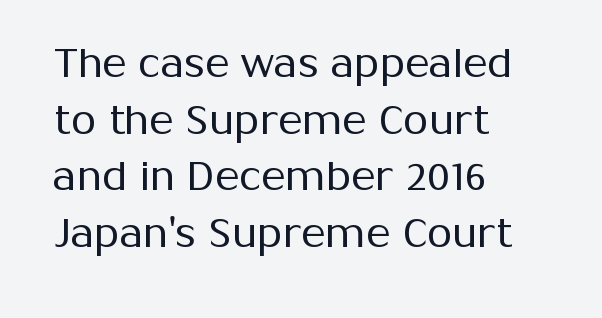
Q: Is the text bold? A: No.
Q: Is the text italic (slanted)? A: No, it is upright.
Q: Is the typeface a serif or a sans-serif typeface? A: Sans-serif.
Q: Is the text underlined? A: No.
Q: How is the paragraph aligned? A: Left-aligned.
Q: Is the spacing between letters normal or unusually wide? A: Normal.
Q: Is the spacing between lines tight, normal or loose? A: Normal.
Q: Width (condensed, normal, or wide)? A: Normal.
Q: Stroke contrast? A: Medium.
Q: x-height? A: Medium.
Q: Monospaced? A: No.
